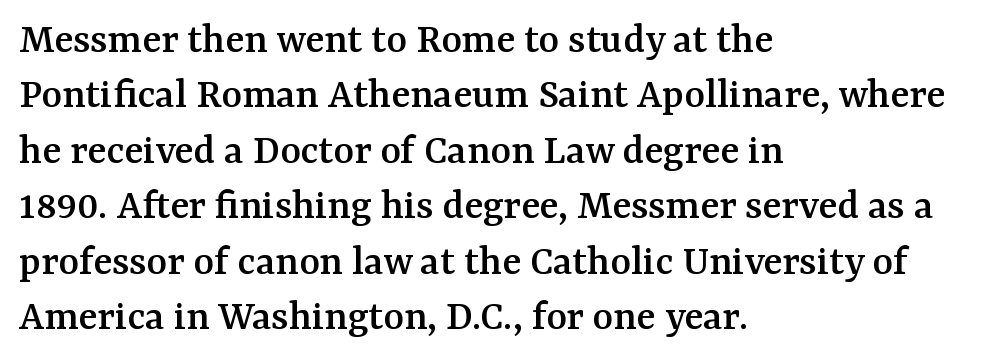
Q: Is the text italic (slanted)? A: No, it is upright.
Q: Is the typeface a serif or a sans-serif typeface? A: Serif.
Q: Is the text underlined? A: No.
Q: How is the paragraph aligned? A: Left-aligned.
Q: Is the spacing between letters normal or unusually wide? A: Normal.
Q: Is the spacing between lines tight, normal or loose? A: Normal.
Q: Width (condensed, normal, or wide)? A: Normal.
Q: Stroke contrast? A: Medium.
Q: x-height? A: Medium.
Q: Monospaced? A: No.
